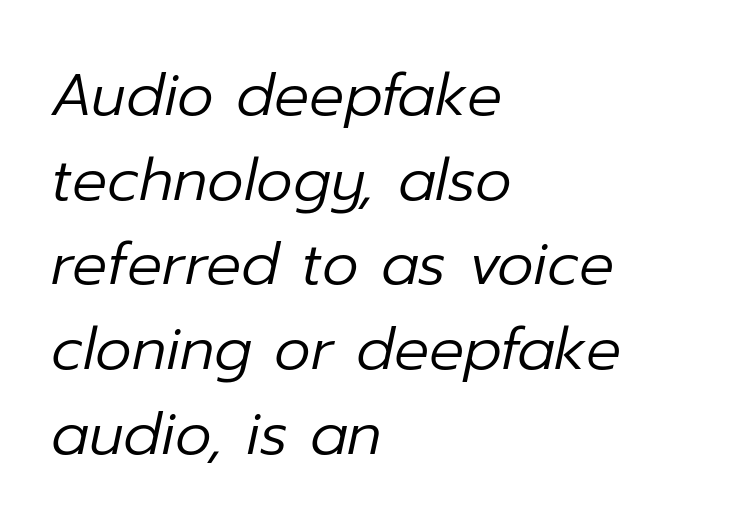
Q: Is the text bold? A: No.
Q: Is the text italic (slanted)? A: Yes, it leans right by about 12 degrees.
Q: Is the text underlined? A: No.
Q: How is the paragraph aligned? A: Left-aligned.
Q: Is the spacing between letters normal or unusually wide? A: Normal.
Q: Is the spacing between lines tight, normal or loose? A: Normal.
Q: Width (condensed, normal, or wide)? A: Normal.
Q: Stroke contrast? A: Low.
Q: x-height? A: Medium.
Q: Monospaced? A: No.
